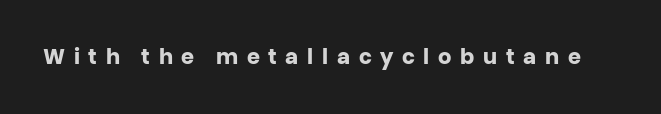
Q: Is the text bold? A: Yes.
Q: Is the text italic (slanted)? A: No, it is upright.
Q: Is the text underlined? A: No.
Q: Is the spacing between letters normal or unusually wide? A: Unusually wide.
